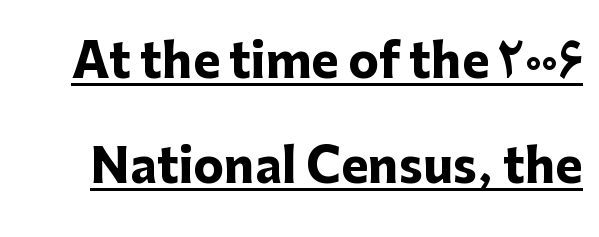
Q: Is the text bold? A: Yes.
Q: Is the text italic (slanted)? A: No, it is upright.
Q: Is the typeface a serif or a sans-serif typeface? A: Sans-serif.
Q: Is the text underlined? A: Yes.
Q: Is the spacing between letters normal or unusually wide? A: Normal.
Q: Is the spacing between lines tight, normal or loose? A: Loose.
Q: Width (condensed, normal, or wide)? A: Normal.
Q: Stroke contrast? A: Low.
Q: x-height? A: Medium.
Q: Monospaced? A: No.
